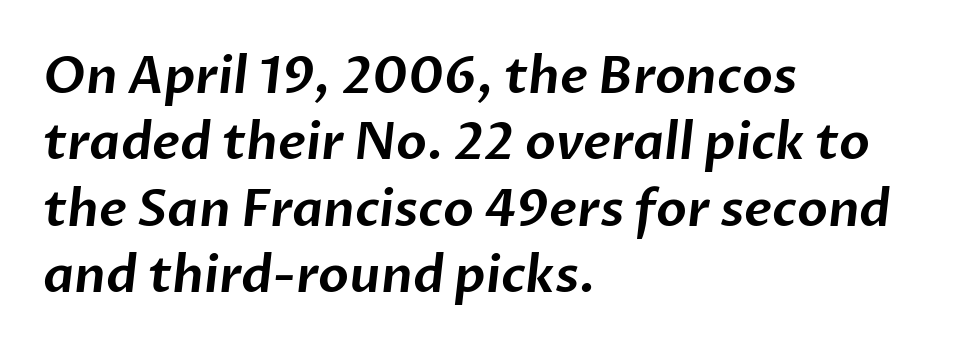
{"serif": "no", "width": "normal", "stroke_contrast": "low", "x_height": "medium", "monospaced": "no", "underline": "no", "align": "left", "line_spacing": "normal", "line_spacing_ratio": 1.33, "letter_spacing": "normal", "letter_spacing_em": 0.0, "glyph_px": 50}
